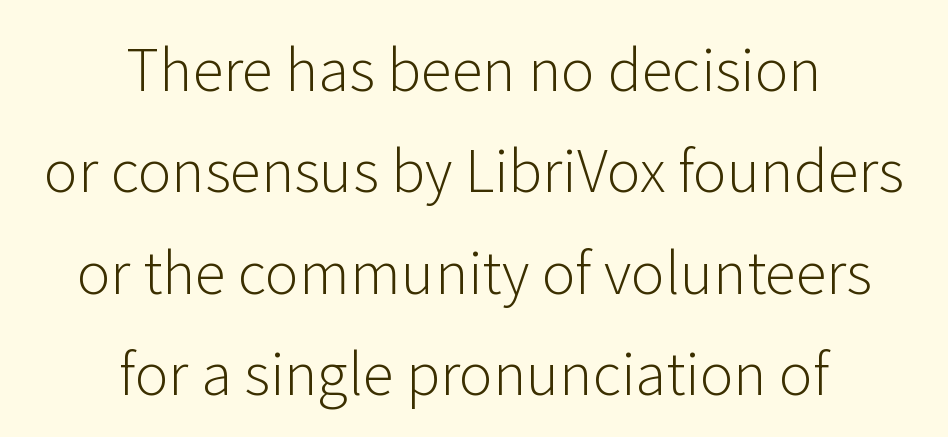
The image shows 57 px light sans-serif type, upright; set centered, line spacing 1.78x, normal letter spacing, not underlined; low stroke contrast and a medium x-height.
